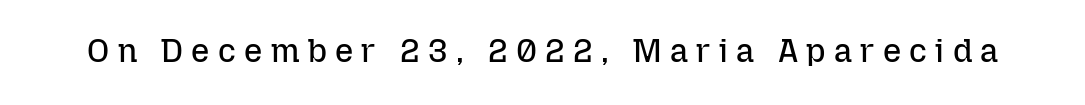
{"italic": "no", "bold": "no", "weight": "regular", "width": "normal", "stroke_contrast": "low", "x_height": "medium", "monospaced": "no", "underline": "no", "letter_spacing": "wide", "letter_spacing_em": 0.26, "glyph_px": 32}
